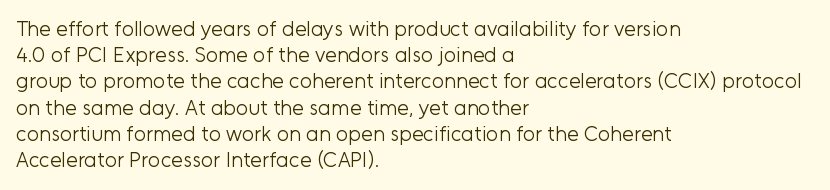
{"italic": "no", "bold": "no", "underline": "no", "align": "left", "line_spacing": "normal", "line_spacing_ratio": 1.25, "letter_spacing": "normal", "letter_spacing_em": 0.0, "glyph_px": 21}
